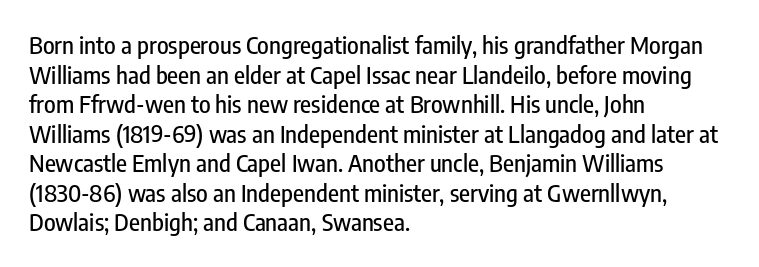
The image shows 24 px text type, upright; set left-aligned, line spacing 1.23x, normal letter spacing, not underlined.
